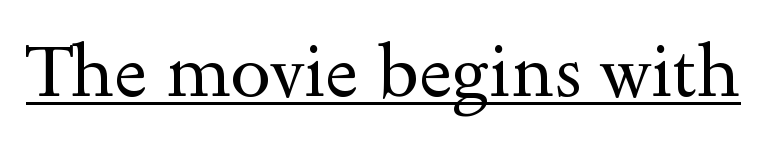
Q: Is the text bold? A: No.
Q: Is the text italic (slanted)? A: No, it is upright.
Q: Is the typeface a serif or a sans-serif typeface? A: Serif.
Q: Is the text underlined? A: Yes.
Q: Is the spacing between letters normal or unusually wide? A: Normal.
Q: Width (condensed, normal, or wide)? A: Wide.
Q: x-height? A: Small.
Q: Monospaced? A: No.
